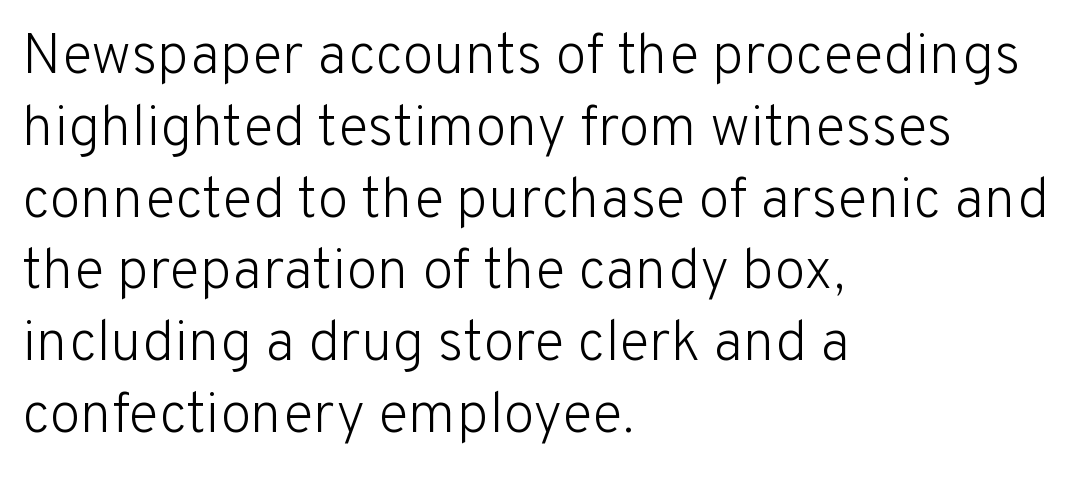
The image shows 57 px light sans-serif type, upright; set left-aligned, normal line spacing (1.26x), normal letter spacing, not underlined; low stroke contrast and a medium x-height.
